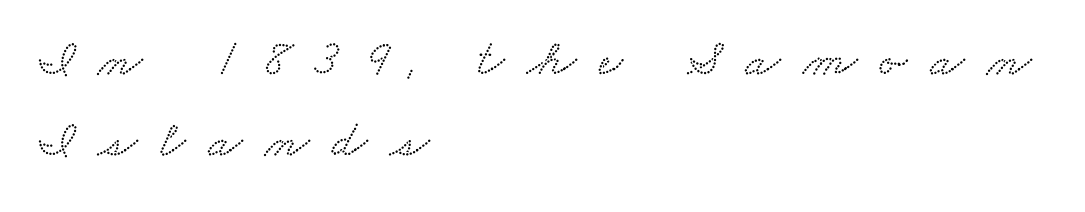
The image shows 51 px wide serif type; set left-aligned, normal line spacing (1.59x), unusually wide letter spacing (+0.44 em), not underlined; low stroke contrast and a small x-height.
